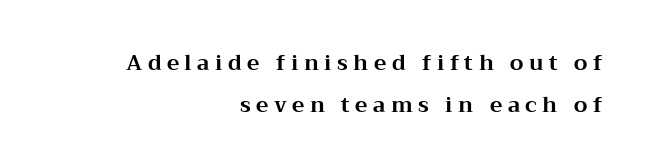
If you drew a line through each stem, it would be perfectly vertical. Leading: increased. The letterforms stand isolated, each surrounded by extra space. Underlining? Definitely not there.
